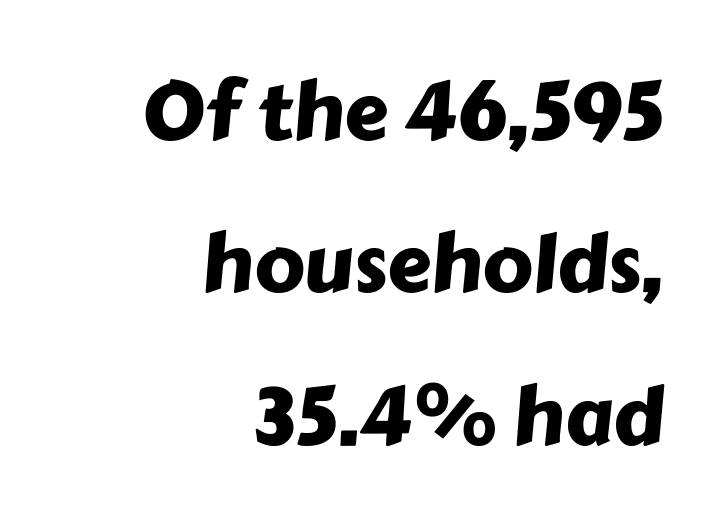
The image shows 79 px sans-serif type; set right-aligned, loose line spacing (1.93x), normal letter spacing, not underlined; low stroke contrast and a medium x-height.
